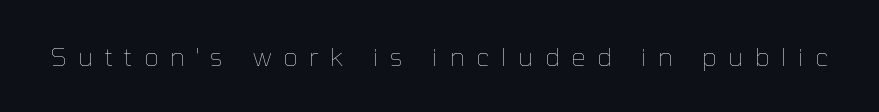
Q: Is the text bold? A: No.
Q: Is the text italic (slanted)? A: No, it is upright.
Q: Is the text underlined? A: No.
Q: Is the spacing between letters normal or unusually wide? A: Unusually wide.
